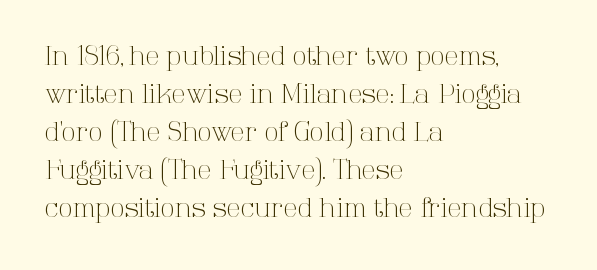
{"italic": "no", "bold": "no", "underline": "no", "align": "left", "line_spacing": "normal", "line_spacing_ratio": 1.46, "letter_spacing": "normal", "letter_spacing_em": 0.0, "glyph_px": 26}
